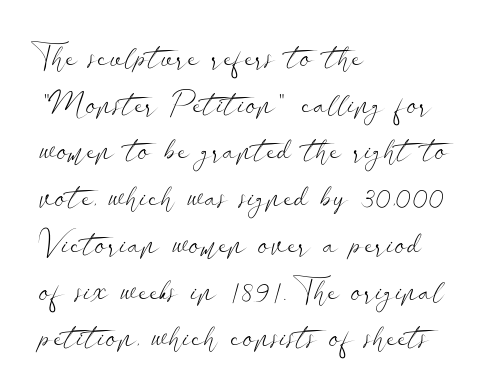
{"serif": "no", "bold": "no", "weight": "light", "width": "wide", "stroke_contrast": "low", "x_height": "small", "monospaced": "no", "underline": "no", "align": "left", "line_spacing": "normal", "line_spacing_ratio": 1.46, "letter_spacing": "normal", "letter_spacing_em": 0.0, "glyph_px": 32}
